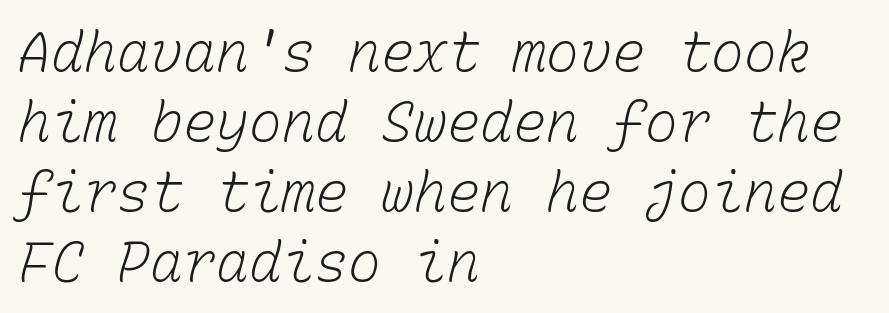
The image shows 55 px light type, monospaced; set left-aligned, normal line spacing (1.27x), normal letter spacing, not underlined; low stroke contrast and a medium x-height.
